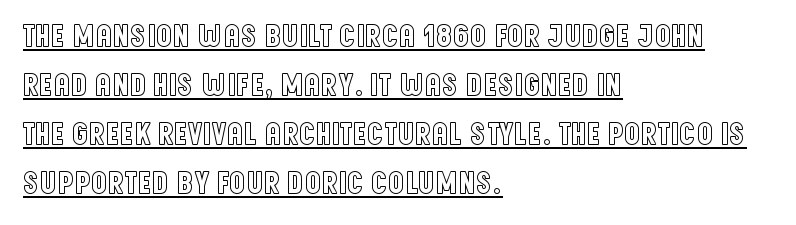
Spacing verdict: proportional, widths tailored to each character. Line beginnings align vertically; line endings do not. Italic? Not at all — the glyphs are vertical. Between one letter and the next there's only the usual sliver of space. Notice how descenders clear the ascenders below comfortably — that's standard leading.
